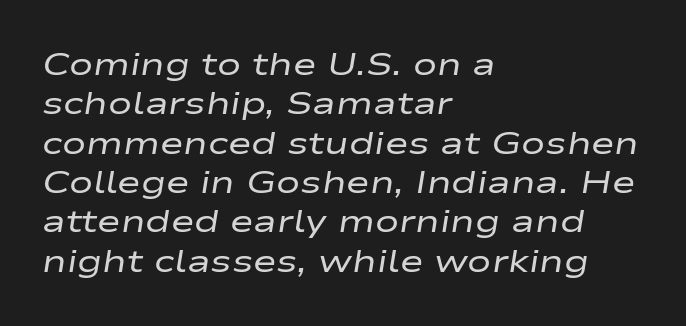
Italic: yes, the glyphs are oblique. The lines in this sample share a left origin and differ only in where they stop. Clear beneath every line of the passage. Do the characters align in a grid? No, the font is proportional.
